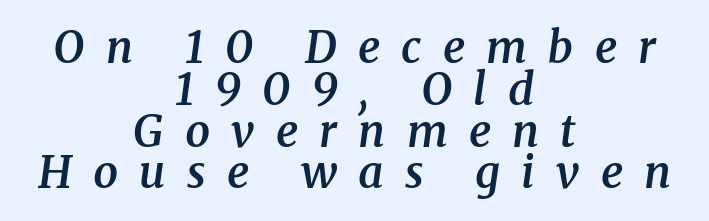
{"serif": "yes", "italic": "yes", "lean": "right", "slant_degrees": 8, "bold": "semi", "weight": "semibold", "width": "normal", "stroke_contrast": "medium", "x_height": "medium", "monospaced": "no", "underline": "no", "align": "center", "line_spacing": "tight", "line_spacing_ratio": 0.95, "letter_spacing": "wide", "letter_spacing_em": 0.48, "glyph_px": 44}
